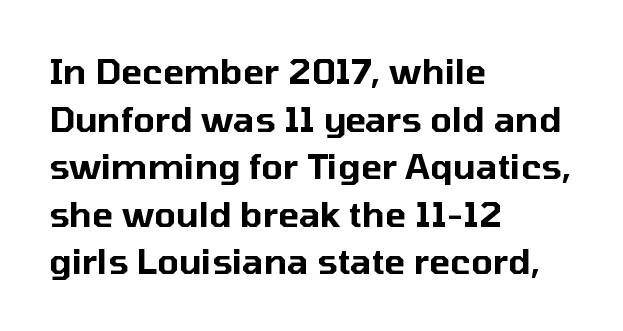
This rendering uses left alignment, leaving the right contour irregular. Varying glyph widths throughout — classic text-font behaviour. Students, note that the glyphs here touch the page at normal intervals. Designer's note — italics off, roman on. How would I describe the line gaps? Plain and ordinary. The strip under each line holds only bare page.
